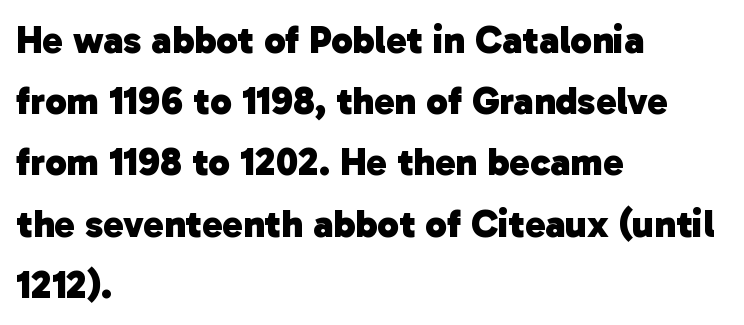
Line starts are locked; line ends wander. Type style note: lacks serifs. Heavy, bold letterforms. Does extra space separate the letters? No, they use regular spacing. Honestly, the row spacing looks completely unremarkable.
